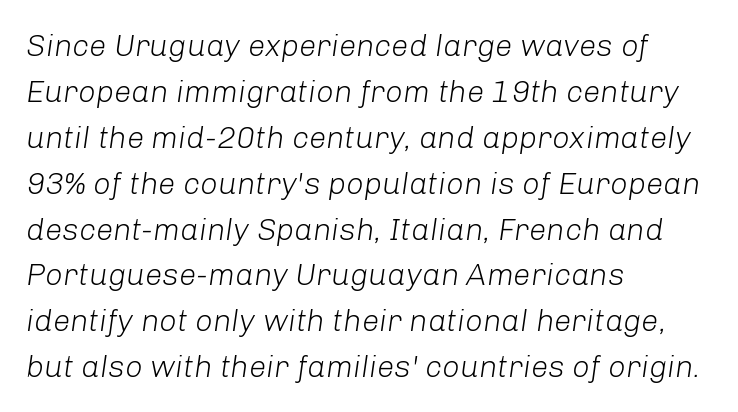
On a weight scale, this lands at 450 or below. Rule under the text: the space is simply empty. Compared with ordinary roman type, these characters are visibly tilted. Nothing unusual about the tracking: characters are spaced as the font intends. Reading down the block, your eye returns to a fixed left position each line.
